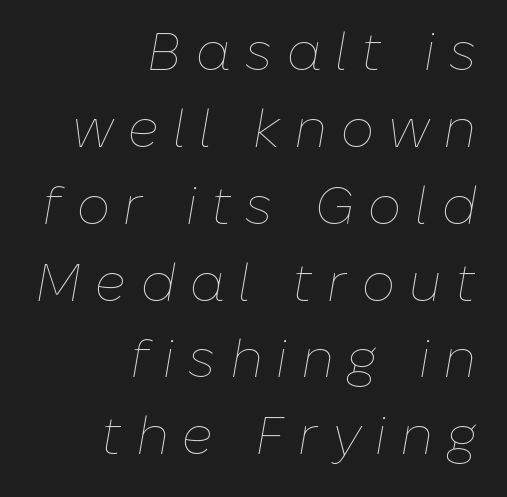
The compositor pushed each line to the right boundary. Words float on clear page, feet unadorned. An italicized treatment has been applied to the whole sample. Vertically, the passage feels balanced, rows spaced as you'd expect. Compared with typical body copy, the letter spacing here is much looser.
